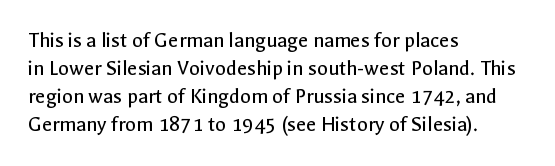
Q: Is the text bold? A: No.
Q: Is the text italic (slanted)? A: No, it is upright.
Q: Is the text underlined? A: No.
Q: How is the paragraph aligned? A: Left-aligned.
Q: Is the spacing between letters normal or unusually wide? A: Normal.
Q: Is the spacing between lines tight, normal or loose? A: Normal.
